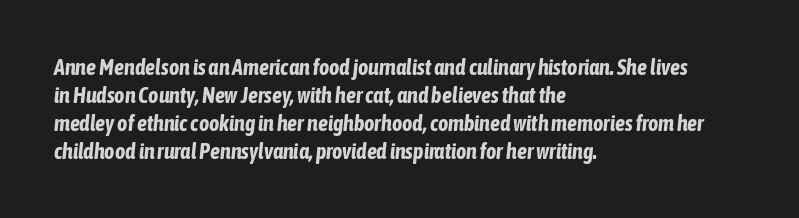
{"italic": "yes", "lean": "right", "slant_degrees": 6, "bold": "yes", "underline": "no", "align": "left", "line_spacing": "normal", "line_spacing_ratio": 1.27, "letter_spacing": "normal", "letter_spacing_em": 0.0, "glyph_px": 22}
